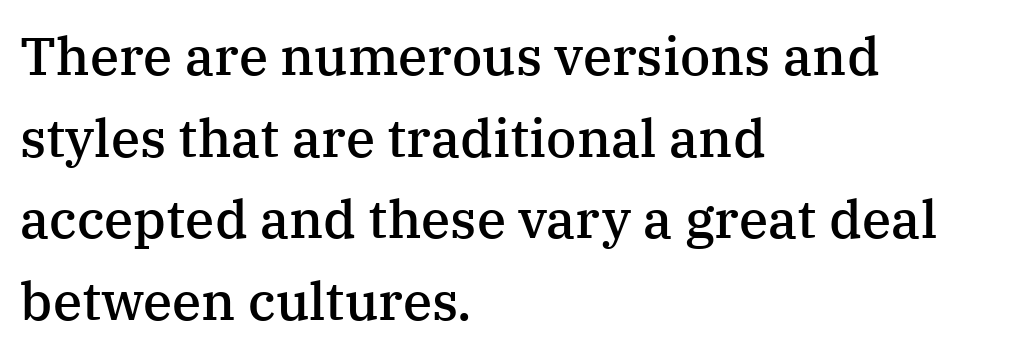
Q: Is the text bold? A: Semi-bold.
Q: Is the text italic (slanted)? A: No, it is upright.
Q: Is the typeface a serif or a sans-serif typeface? A: Serif.
Q: Is the text underlined? A: No.
Q: How is the paragraph aligned? A: Left-aligned.
Q: Is the spacing between letters normal or unusually wide? A: Normal.
Q: Is the spacing between lines tight, normal or loose? A: Normal.
Q: Width (condensed, normal, or wide)? A: Normal.
Q: Stroke contrast? A: Medium.
Q: x-height? A: Medium.
Q: Monospaced? A: No.
